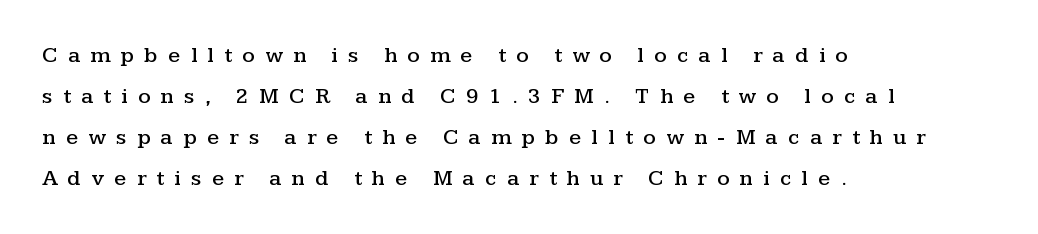
{"italic": "no", "underline": "no", "align": "left", "line_spacing_ratio": 1.86, "letter_spacing": "wide", "letter_spacing_em": 0.47, "glyph_px": 22}
